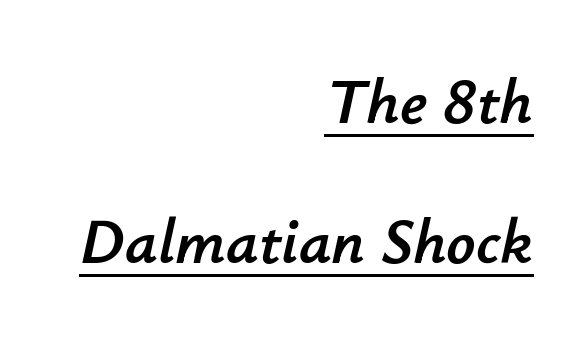
The text block is weighted toward the right margin, trailing off unevenly leftward. The whole block is typeset with a tilt. Each letter keeps its own natural width here, so spacing adapts to shape. Compared with typical paragraphs, the rows here are farther apart. Spacing between characters is what you'd get straight out of the box.
